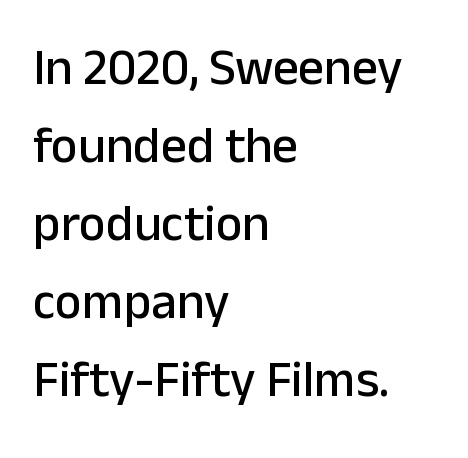
The image shows 51 px sans-serif type, upright; set left-aligned, normal line spacing (1.53x), normal letter spacing, not underlined; low stroke contrast and a medium x-height.
